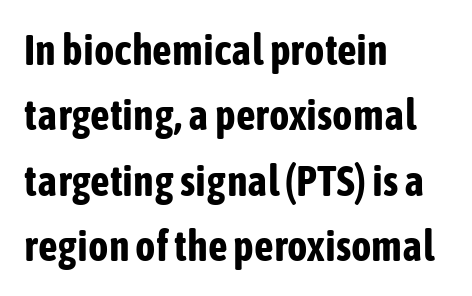
Q: Is the text bold? A: Yes.
Q: Is the text italic (slanted)? A: No, it is upright.
Q: Is the typeface a serif or a sans-serif typeface? A: Sans-serif.
Q: Is the text underlined? A: No.
Q: How is the paragraph aligned? A: Left-aligned.
Q: Is the spacing between letters normal or unusually wide? A: Normal.
Q: Is the spacing between lines tight, normal or loose? A: Normal.
Q: Width (condensed, normal, or wide)? A: Condensed.
Q: Stroke contrast? A: Low.
Q: x-height? A: Medium.
Q: Monospaced? A: No.
